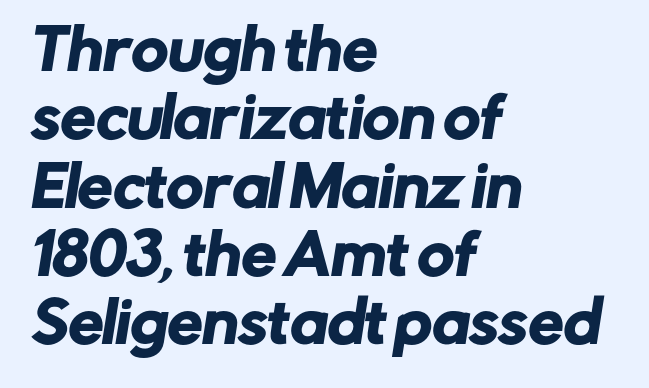
Q: Is the typeface a serif or a sans-serif typeface? A: Sans-serif.
Q: Is the text underlined? A: No.
Q: How is the paragraph aligned? A: Left-aligned.
Q: Is the spacing between letters normal or unusually wide? A: Normal.
Q: Width (condensed, normal, or wide)? A: Normal.
Q: Stroke contrast? A: Low.
Q: x-height? A: Medium.
Q: Monospaced? A: No.
